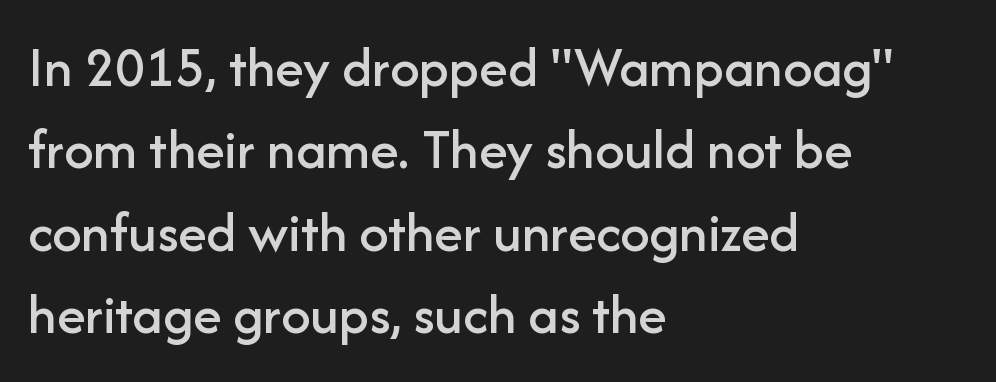
{"serif": "no", "italic": "no", "width": "normal", "stroke_contrast": "low", "x_height": "medium", "monospaced": "no", "underline": "no", "align": "left", "line_spacing": "normal", "line_spacing_ratio": 1.42, "letter_spacing": "normal", "letter_spacing_em": 0.0, "glyph_px": 58}
